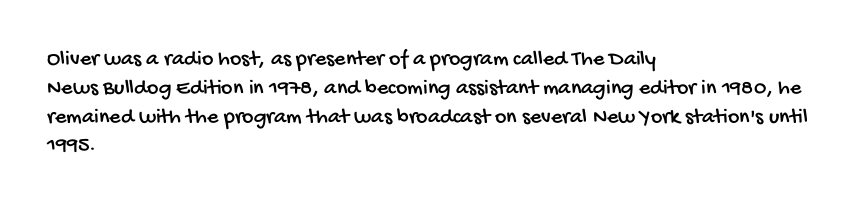
Honestly, the row spacing looks completely unremarkable. Anything drawn beneath the words? Only blank space. A student would call this left alignment; a typographer would say flush left, rag right. Default kerning and tracking; the words read as compact shapes.
